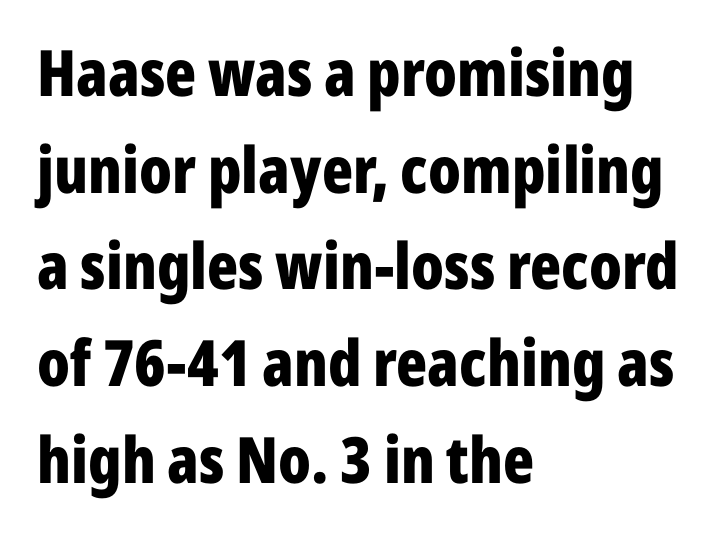
Left-aligned paragraph, ragged on the right. Letter spacing: default. Strong, thick strokes mark this as bold type. You can tell from the bare stems that sans-serif type was used. Proportional: the letters do not fall into vertical columns.
